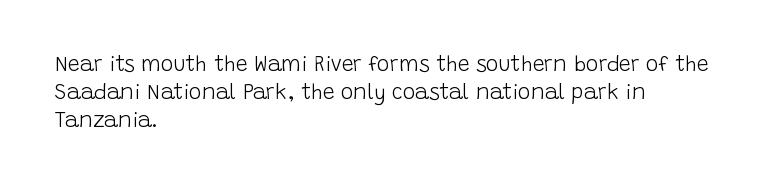
{"italic": "no", "bold": "no", "underline": "no", "align": "left", "line_spacing": "normal", "line_spacing_ratio": 1.33, "letter_spacing": "normal", "letter_spacing_em": 0.0, "glyph_px": 21}
